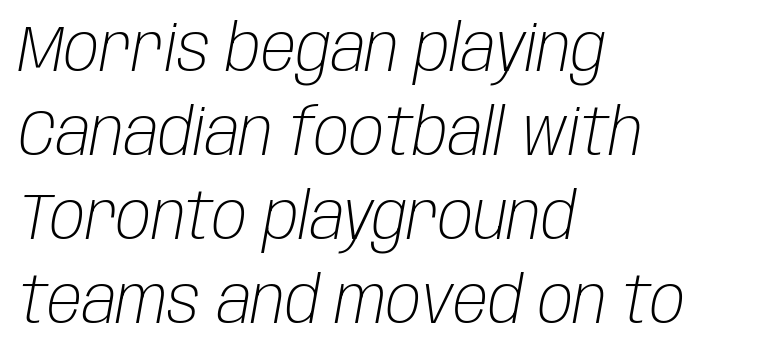
{"italic": "yes", "lean": "right", "slant_degrees": 10, "bold": "no", "weight": "light", "width": "condensed", "stroke_contrast": "low", "x_height": "large", "monospaced": "no", "underline": "no", "align": "left", "line_spacing": "normal", "line_spacing_ratio": 1.29, "letter_spacing": "normal", "letter_spacing_em": 0.0, "glyph_px": 65}
